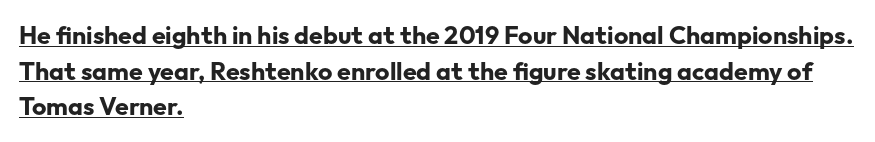
Q: Is the text bold? A: Yes.
Q: Is the text italic (slanted)? A: No, it is upright.
Q: Is the text underlined? A: Yes.
Q: How is the paragraph aligned? A: Left-aligned.
Q: Is the spacing between letters normal or unusually wide? A: Normal.
Q: Is the spacing between lines tight, normal or loose? A: Normal.
